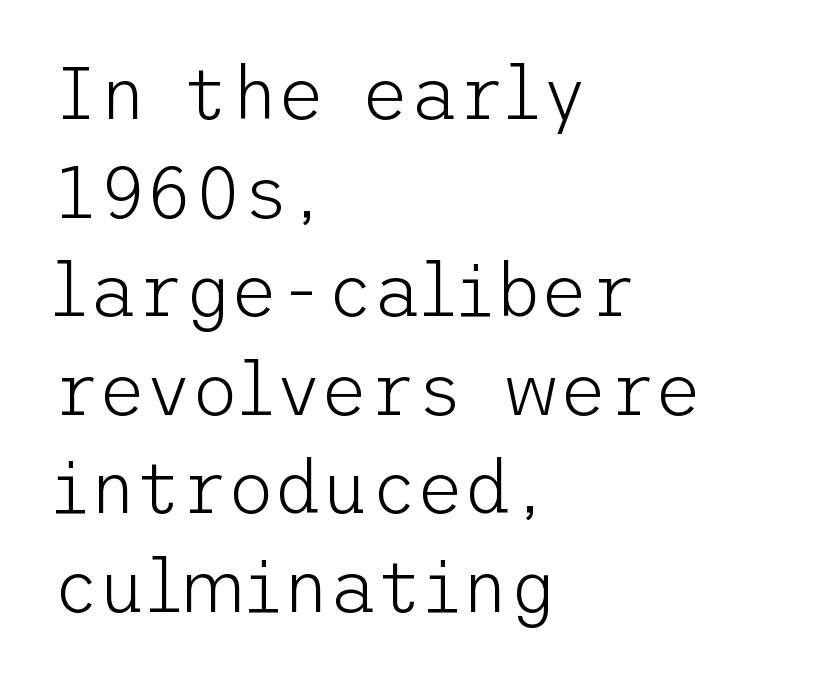
{"serif": "no", "italic": "no", "bold": "no", "weight": "light", "width": "normal", "stroke_contrast": "low", "x_height": "medium", "underline": "no", "align": "left", "line_spacing": "normal", "line_spacing_ratio": 1.35, "letter_spacing": "normal", "letter_spacing_em": 0.0, "glyph_px": 73}
